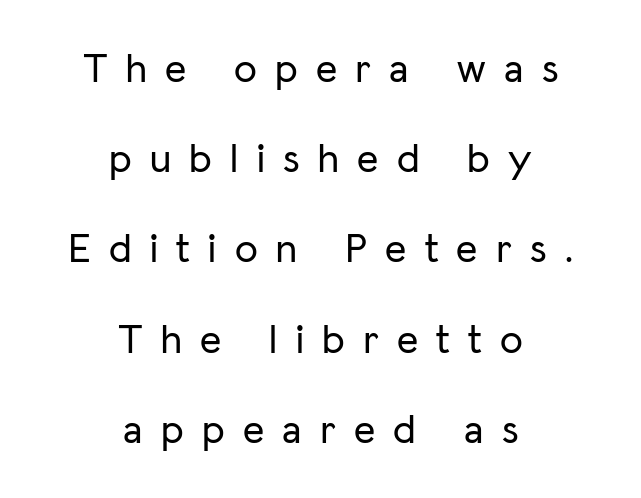
The image shows 41 px sans-serif type, upright; set centered, loose line spacing (2.2x), unusually wide letter spacing (+0.45 em), not underlined; low stroke contrast and a medium x-height.
